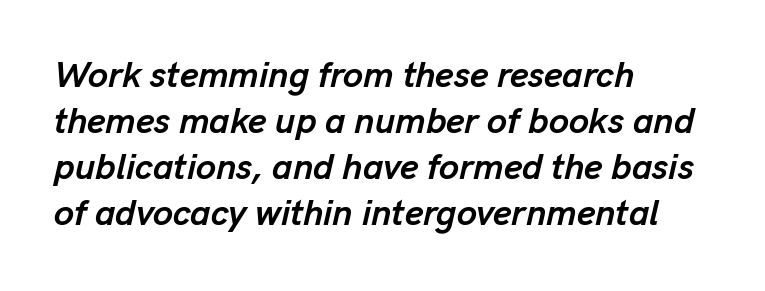
{"italic": "yes", "lean": "right", "slant_degrees": 13, "bold": "yes", "weight": "semibold", "width": "normal", "stroke_contrast": "low", "x_height": "medium", "monospaced": "no", "underline": "no", "align": "left", "line_spacing": "normal", "line_spacing_ratio": 1.28, "letter_spacing": "normal", "letter_spacing_em": 0.0, "glyph_px": 36}
